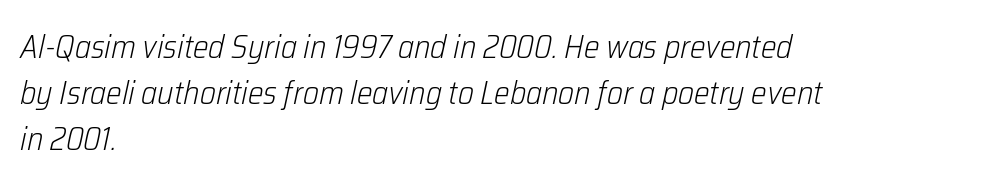
Q: Is the text bold? A: No.
Q: Is the text italic (slanted)? A: Yes, it leans right by about 12 degrees.
Q: Is the text underlined? A: No.
Q: How is the paragraph aligned? A: Left-aligned.
Q: Is the spacing between letters normal or unusually wide? A: Normal.
Q: Is the spacing between lines tight, normal or loose? A: Normal.
Q: Width (condensed, normal, or wide)? A: Condensed.
Q: Stroke contrast? A: Low.
Q: x-height? A: Medium.
Q: Monospaced? A: No.
